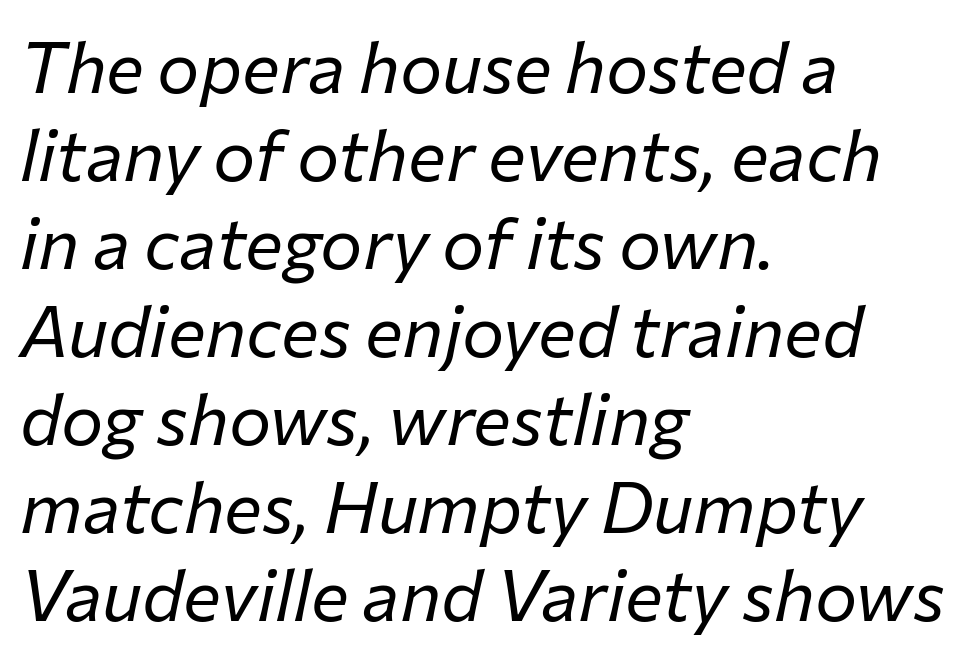
The letters sit at their default tracking, neither squeezed nor spread. Character widths vary here, with narrow letters taking less room than wide ones. The strokes are not fattened; the text isn't bold. The setting favours the left margin, as ordinary paragraphs usually do.
